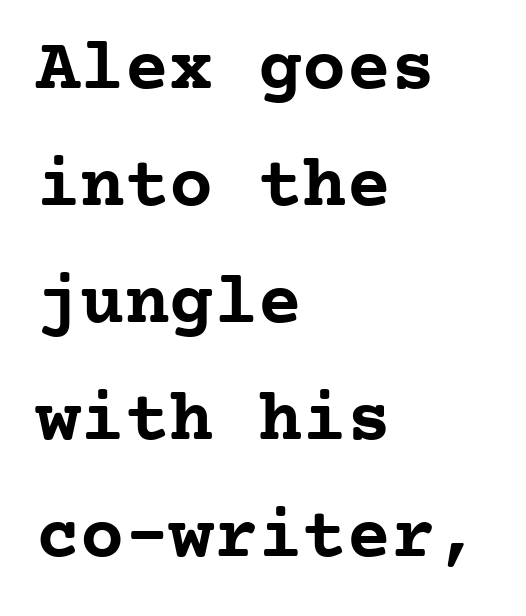
Rule under the text: the space is simply empty. The rendering uses typewriter-style spacing with identical character cells. Observe the ordinary spacing: letters are neighbours, not strangers. Layout note: lines flush left. The rendering uses a bold face; every stroke is thick and dark.
